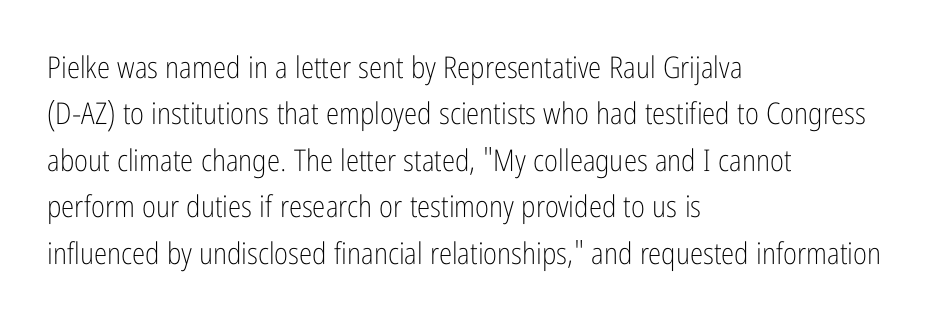
The image shows 30 px light, condensed sans-serif type, upright; set left-aligned, normal line spacing (1.55x), normal letter spacing, not underlined; low stroke contrast and a medium x-height.
